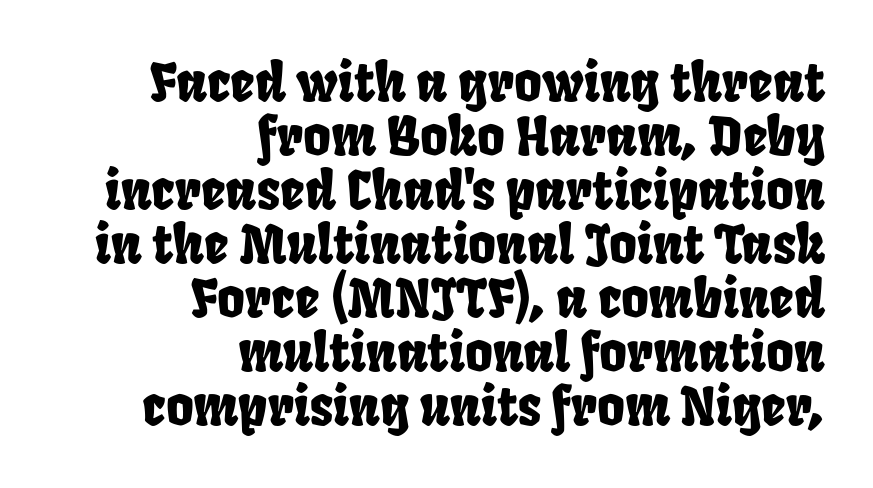
Q: Is the typeface a serif or a sans-serif typeface? A: Sans-serif.
Q: Is the text underlined? A: No.
Q: How is the paragraph aligned? A: Right-aligned.
Q: Is the spacing between letters normal or unusually wide? A: Normal.
Q: Is the spacing between lines tight, normal or loose? A: Tight.
Q: Width (condensed, normal, or wide)? A: Condensed.
Q: Stroke contrast? A: Low.
Q: x-height? A: Large.
Q: Monospaced? A: No.
